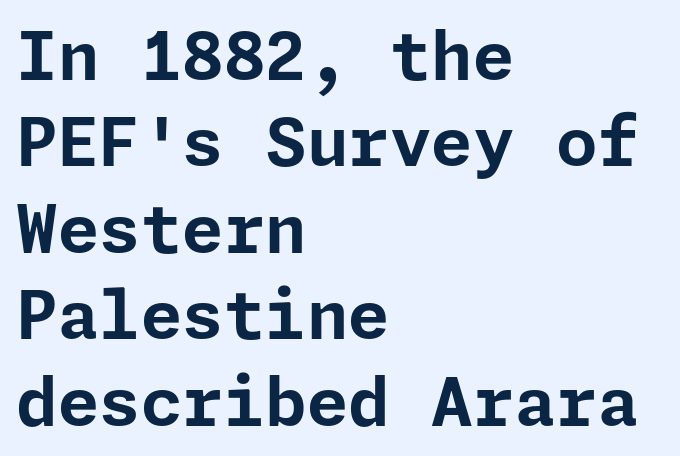
{"serif": "no", "italic": "no", "bold": "yes", "weight": "bold", "width": "normal", "stroke_contrast": "low", "x_height": "medium", "underline": "no", "align": "left", "line_spacing": "normal", "line_spacing_ratio": 1.29, "letter_spacing": "normal", "letter_spacing_em": 0.0, "glyph_px": 67}
